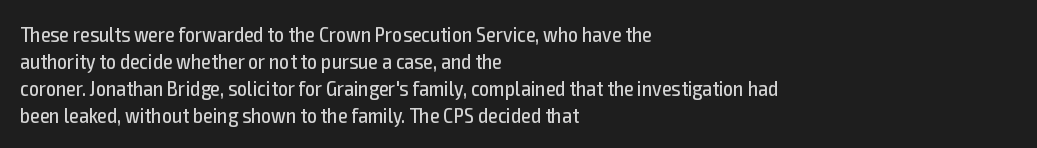
Honestly, the letter spacing is just normal — you wouldn't notice it. A student would call this left alignment; a typographer would say flush left, rag right. The font sits on the lighter half of the weight spectrum, regular included. Just letters on the line, the space beneath them empty.
